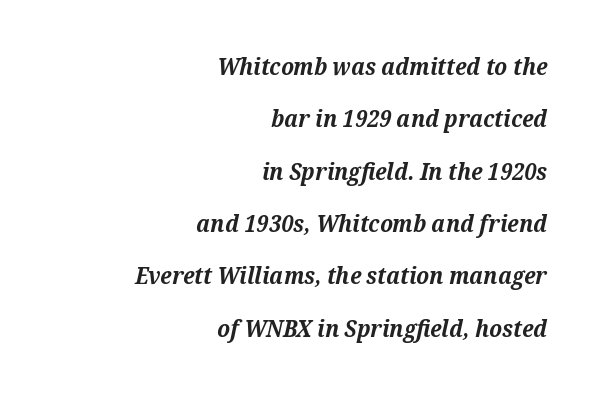
Q: Is the text bold? A: Yes.
Q: Is the text italic (slanted)? A: Yes, it leans right by about 12 degrees.
Q: Is the text underlined? A: No.
Q: How is the paragraph aligned? A: Right-aligned.
Q: Is the spacing between letters normal or unusually wide? A: Normal.
Q: Is the spacing between lines tight, normal or loose? A: Loose.
